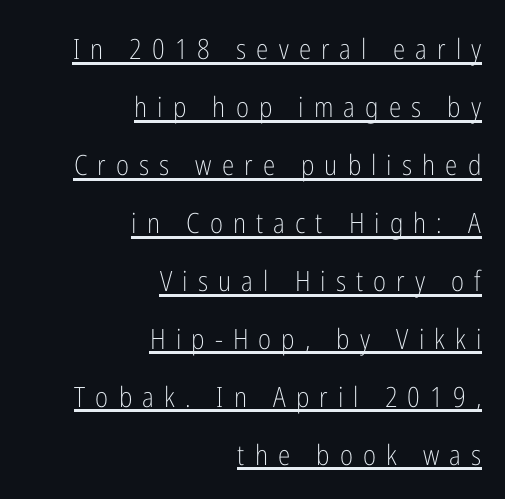
{"serif": "no", "italic": "no", "bold": "no", "weight": "light", "width": "condensed", "stroke_contrast": "low", "x_height": "medium", "monospaced": "no", "underline": "yes", "align": "right", "line_spacing": "loose", "line_spacing_ratio": 2.07, "letter_spacing": "wide", "letter_spacing_em": 0.36, "glyph_px": 28}
